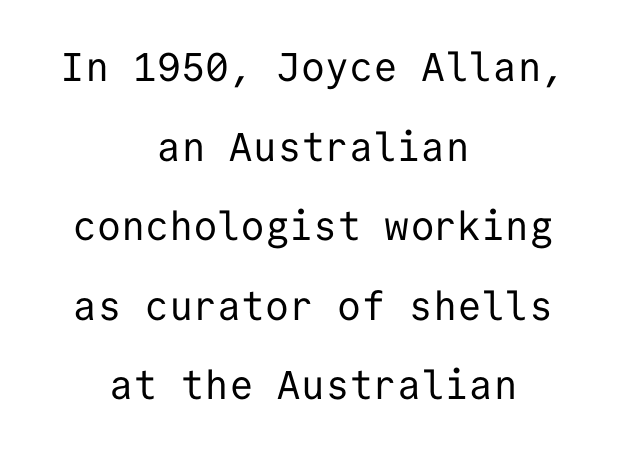
Q: Is the text bold? A: No.
Q: Is the text italic (slanted)? A: No, it is upright.
Q: Is the typeface a serif or a sans-serif typeface? A: Sans-serif.
Q: Is the text underlined? A: No.
Q: How is the paragraph aligned? A: Centered.
Q: Is the spacing between letters normal or unusually wide? A: Normal.
Q: Is the spacing between lines tight, normal or loose? A: Loose.
Q: Width (condensed, normal, or wide)? A: Normal.
Q: Stroke contrast? A: Low.
Q: x-height? A: Medium.
Q: Monospaced? A: Yes.
